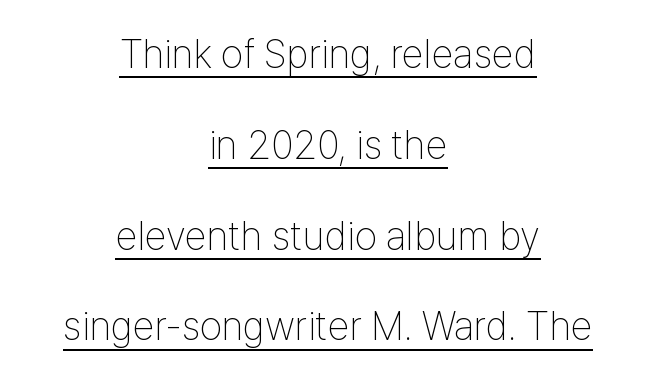
{"serif": "no", "italic": "no", "bold": "no", "weight": "thin", "width": "condensed", "stroke_contrast": "low", "x_height": "medium", "monospaced": "no", "underline": "yes", "align": "center", "line_spacing": "loose", "line_spacing_ratio": 2.27, "letter_spacing": "normal", "letter_spacing_em": 0.0, "glyph_px": 40}
